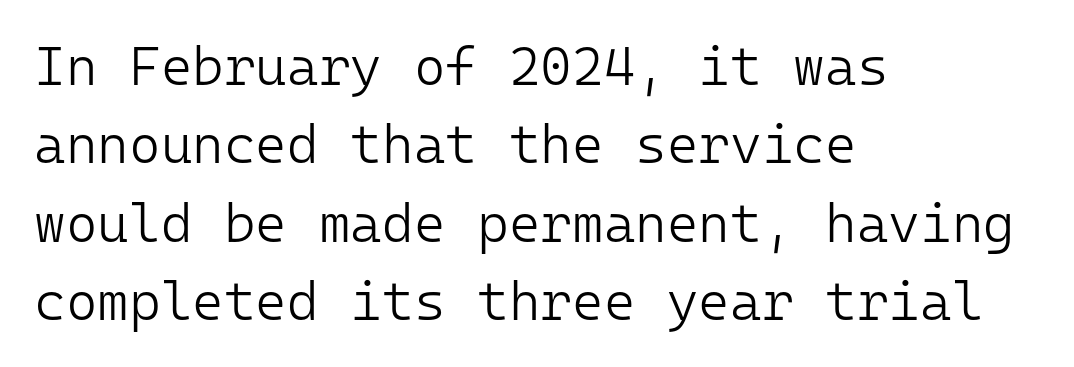
Q: Is the text bold? A: No.
Q: Is the text italic (slanted)? A: No, it is upright.
Q: Is the typeface a serif or a sans-serif typeface? A: Sans-serif.
Q: Is the text underlined? A: No.
Q: How is the paragraph aligned? A: Left-aligned.
Q: Is the spacing between letters normal or unusually wide? A: Normal.
Q: Is the spacing between lines tight, normal or loose? A: Normal.
Q: Width (condensed, normal, or wide)? A: Normal.
Q: Stroke contrast? A: Low.
Q: x-height? A: Medium.
Q: Monospaced? A: Yes.
